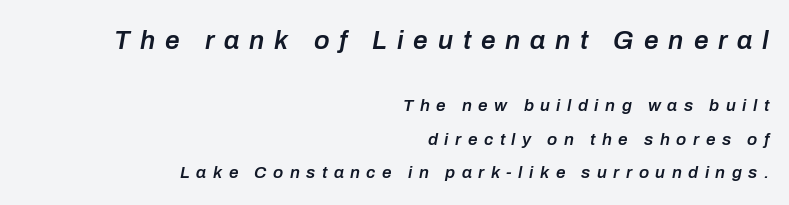
Q: Is the text bold? A: Semi-bold.
Q: Is the text italic (slanted)? A: Yes, it leans right by about 10 degrees.
Q: Is the text underlined? A: No.
Q: How is the paragraph aligned? A: Right-aligned.
Q: Is the spacing between letters normal or unusually wide? A: Unusually wide.
Q: Is the spacing between lines tight, normal or loose? A: Loose.
Q: Which block of text is set in a larger size, the first (top) or the second (bottom)? A: The first (top) one.
